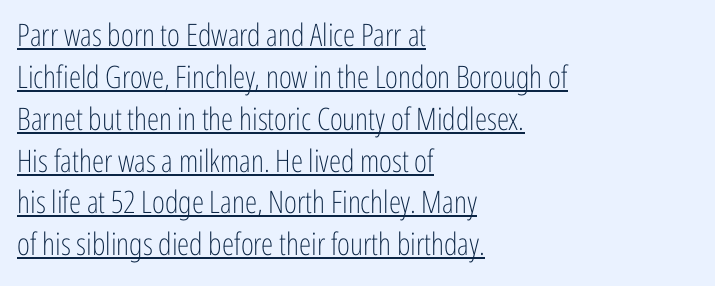
Q: Is the text bold? A: No.
Q: Is the text italic (slanted)? A: No, it is upright.
Q: Is the typeface a serif or a sans-serif typeface? A: Sans-serif.
Q: Is the text underlined? A: Yes.
Q: How is the paragraph aligned? A: Left-aligned.
Q: Is the spacing between letters normal or unusually wide? A: Normal.
Q: Is the spacing between lines tight, normal or loose? A: Normal.
Q: Width (condensed, normal, or wide)? A: Condensed.
Q: Stroke contrast? A: Low.
Q: x-height? A: Medium.
Q: Monospaced? A: No.
